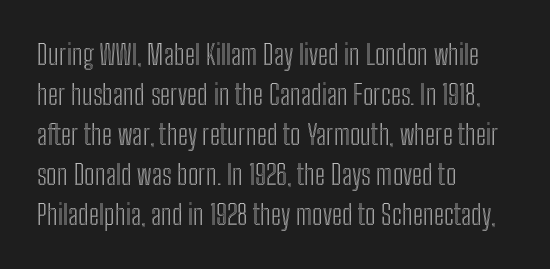
Q: Is the text italic (slanted)? A: No, it is upright.
Q: Is the text underlined? A: No.
Q: How is the paragraph aligned? A: Left-aligned.
Q: Is the spacing between letters normal or unusually wide? A: Normal.
Q: Is the spacing between lines tight, normal or loose? A: Normal.
Q: Width (condensed, normal, or wide)? A: Condensed.
Q: x-height? A: Medium.
Q: Monospaced? A: No.
